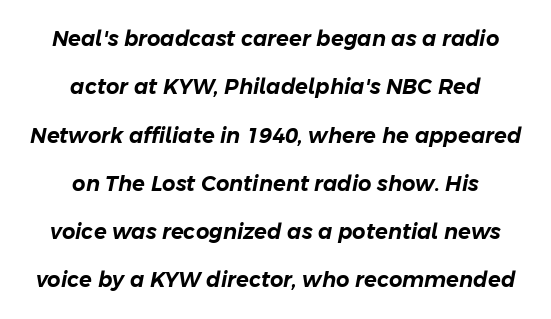
{"italic": "yes", "lean": "right", "slant_degrees": 11, "underline": "no", "align": "center", "line_spacing": "loose", "line_spacing_ratio": 2.3, "letter_spacing": "normal", "letter_spacing_em": 0.0, "glyph_px": 21}
